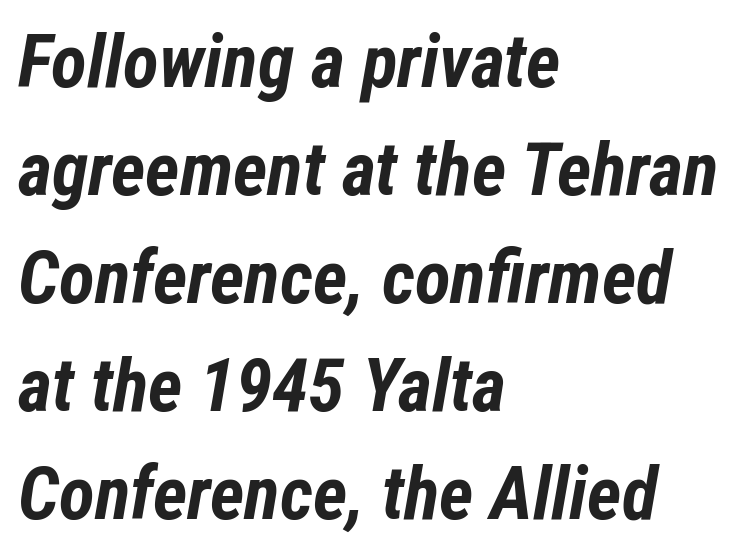
{"italic": "yes", "lean": "right", "slant_degrees": 12, "bold": "yes", "weight": "bold", "width": "condensed", "stroke_contrast": "low", "x_height": "medium", "monospaced": "no", "underline": "no", "align": "left", "line_spacing": "normal", "line_spacing_ratio": 1.46, "letter_spacing": "normal", "letter_spacing_em": 0.0, "glyph_px": 74}
